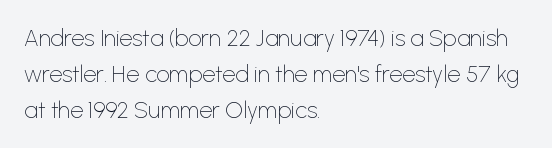
Q: Is the text bold? A: No.
Q: Is the text italic (slanted)? A: No, it is upright.
Q: Is the text underlined? A: No.
Q: How is the paragraph aligned? A: Left-aligned.
Q: Is the spacing between letters normal or unusually wide? A: Normal.
Q: Is the spacing between lines tight, normal or loose? A: Normal.
